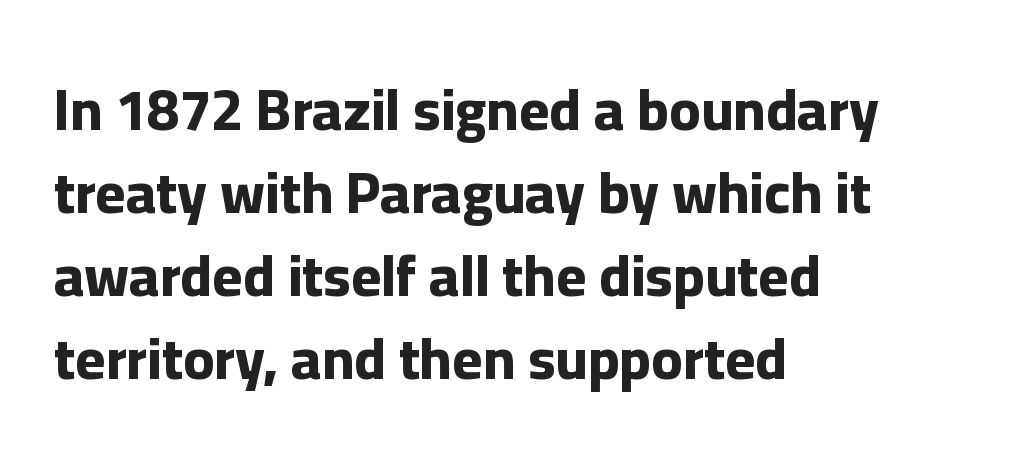
The image shows 58 px bold sans-serif type, upright; set left-aligned, normal line spacing (1.43x), normal letter spacing, not underlined; low stroke contrast and a medium x-height.
